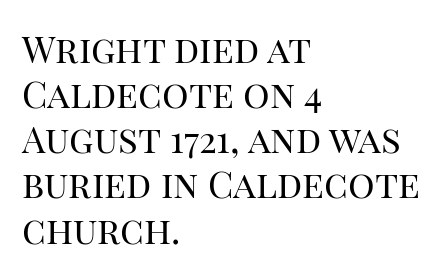
These glyphs show unthickened strokes, regular width or finer. Does extra space separate the letters? No, they use regular spacing. The passage shown is not underscored anywhere. The letters advance in unequal steps, a hallmark of proportional type. The passage shown is typeset with a serif family.
